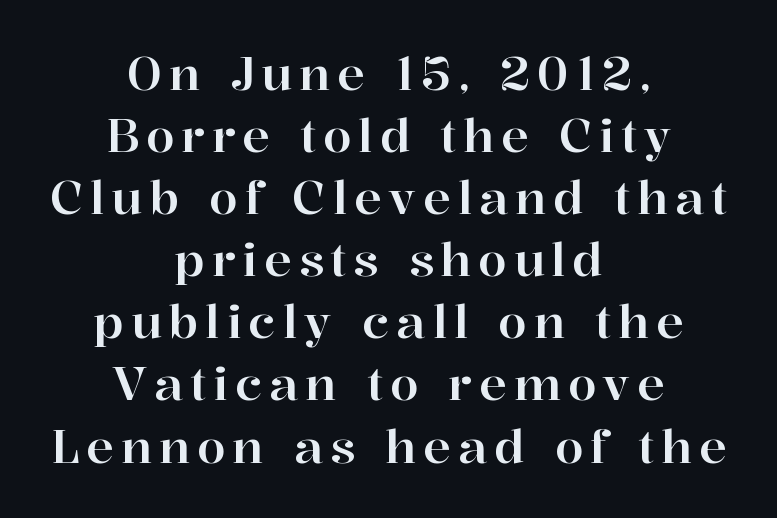
Leftover space on each line is divided equally before and after the words. Compared with typical paragraphs, the rows here are spaced about the same. You could not count columns in this text — the font is proportionally spaced. The letters stand upright; this is a roman face. Small tapered or slab feet sit at the stroke ends, so this counts as serif. The space directly below the letters is spotless.
